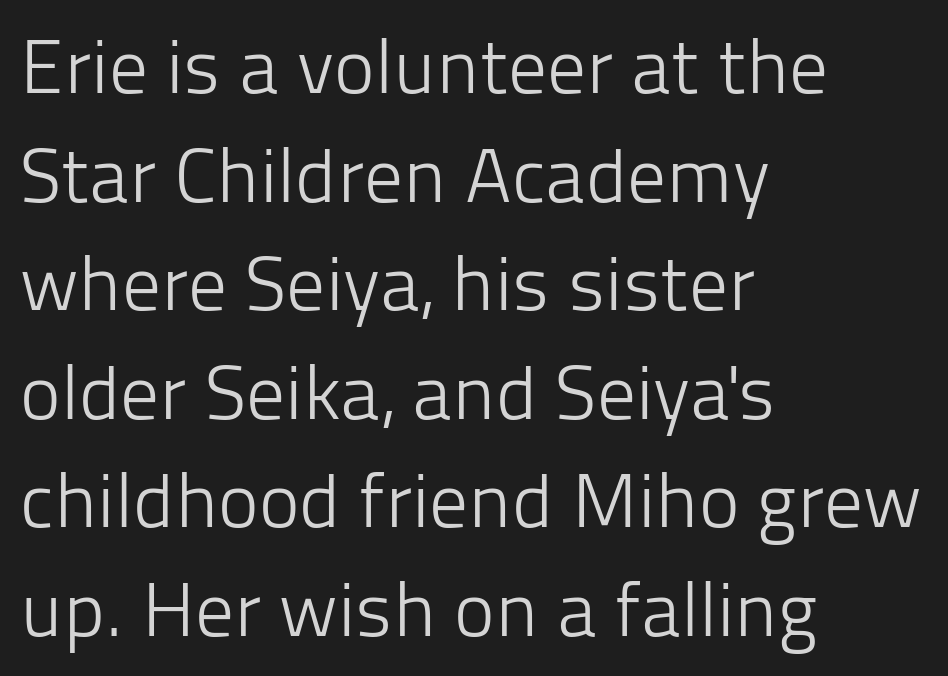
The paragraph has a hard left edge and a soft right edge. The face used here is a sans, in the tradition of grotesques and geometrics. Unbolded letterforms with no extra heft. These lines sit exactly where default settings would place them. The letters stand upright; this is a roman face.
